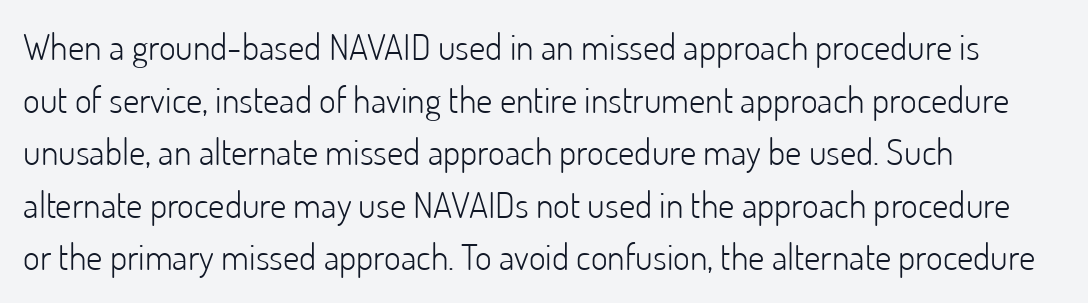
{"serif": "no", "italic": "no", "bold": "no", "weight": "light", "width": "normal", "stroke_contrast": "low", "x_height": "small", "monospaced": "no", "underline": "no", "align": "left", "line_spacing": "normal", "line_spacing_ratio": 1.46, "letter_spacing": "normal", "letter_spacing_em": 0.0, "glyph_px": 36}
